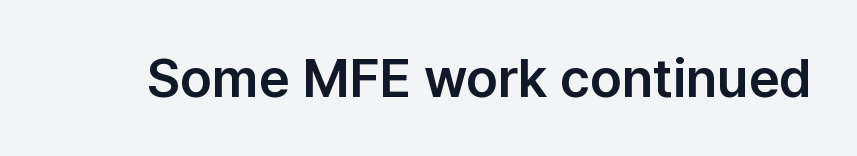
{"serif": "no", "italic": "no", "width": "normal", "stroke_contrast": "low", "x_height": "medium", "monospaced": "no", "underline": "no", "letter_spacing": "normal", "letter_spacing_em": 0.0, "glyph_px": 54}
